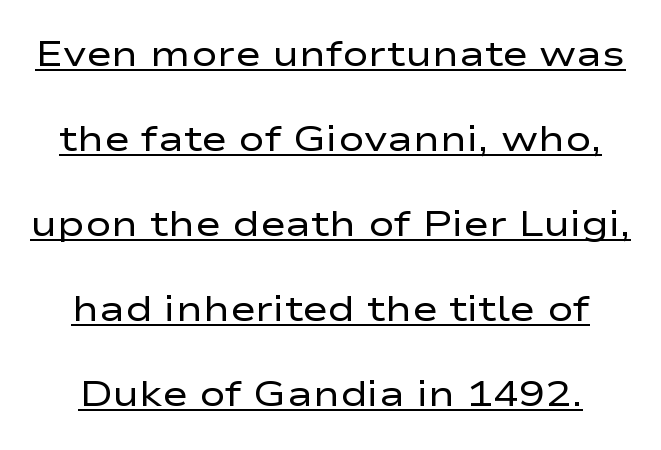
Q: Is the text bold? A: No.
Q: Is the text italic (slanted)? A: No, it is upright.
Q: Is the typeface a serif or a sans-serif typeface? A: Sans-serif.
Q: Is the text underlined? A: Yes.
Q: Is the spacing between letters normal or unusually wide? A: Normal.
Q: Is the spacing between lines tight, normal or loose? A: Loose.
Q: Width (condensed, normal, or wide)? A: Wide.
Q: Stroke contrast? A: Low.
Q: x-height? A: Medium.
Q: Monospaced? A: No.
